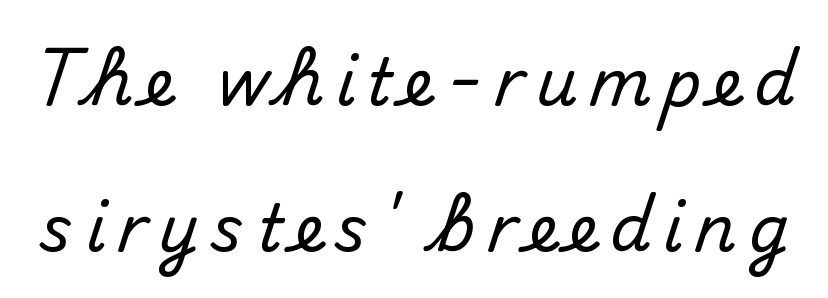
Q: Is the text italic (slanted)? A: Yes.
Q: Is the typeface a serif or a sans-serif typeface? A: Sans-serif.
Q: Is the text underlined? A: No.
Q: Is the spacing between lines tight, normal or loose? A: Loose.
Q: Width (condensed, normal, or wide)? A: Normal.
Q: Stroke contrast? A: Medium.
Q: x-height? A: Small.
Q: Monospaced? A: No.
